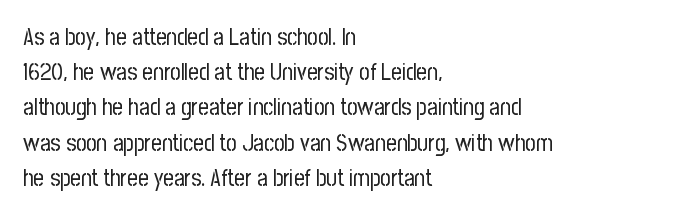
A typesetter would call this leading conventional body-copy spacing. Casual observation: everything's shoved over to the left. Counters stay open thanks to moderate or lighter strokes. The lettering stays uniformly vertical, giving the passage a roman look. No extra tracking has been applied to these lines. The gap between lines stays unmarked.
